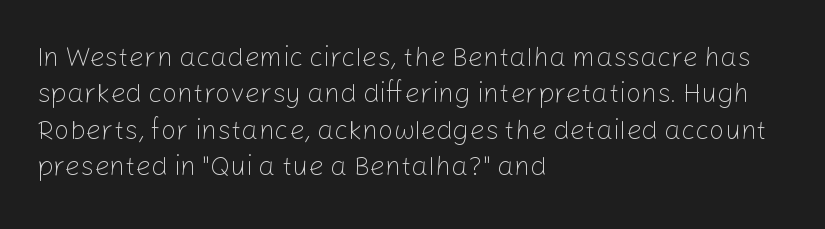
Q: Is the text bold? A: No.
Q: Is the text italic (slanted)? A: No, it is upright.
Q: Is the text underlined? A: No.
Q: How is the paragraph aligned? A: Left-aligned.
Q: Is the spacing between letters normal or unusually wide? A: Normal.
Q: Is the spacing between lines tight, normal or loose? A: Normal.
